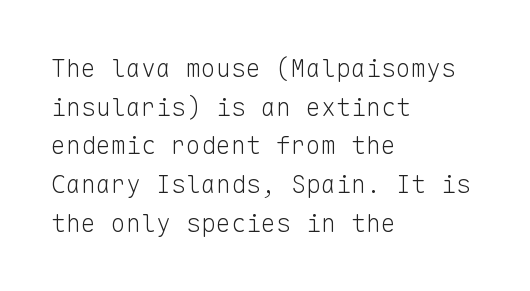
The image shows 25 px text type, upright; set left-aligned, normal line spacing (1.55x), normal letter spacing, not underlined.
